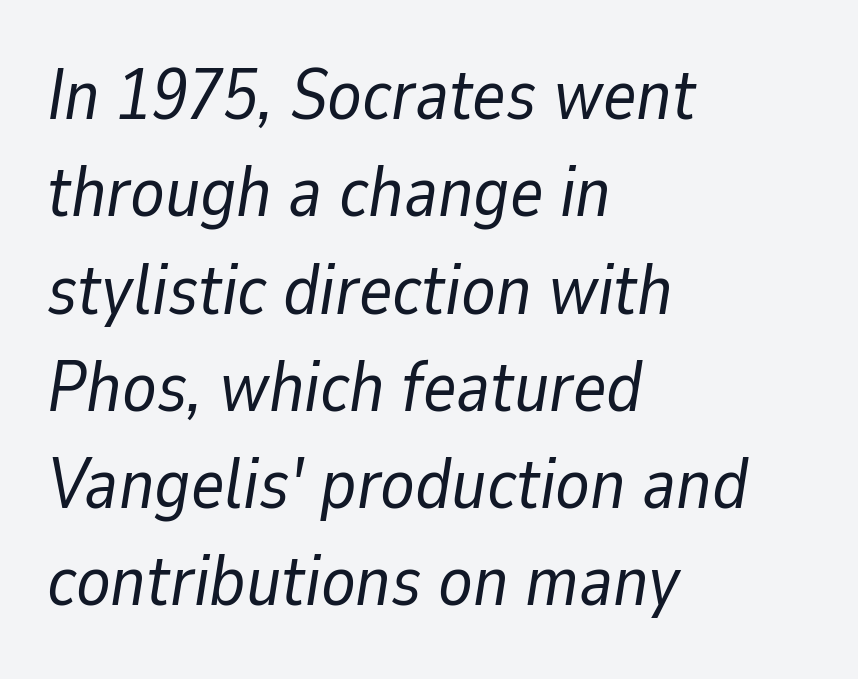
{"italic": "yes", "lean": "right", "slant_degrees": 9, "bold": "no", "weight": "regular", "width": "normal", "stroke_contrast": "low", "x_height": "medium", "monospaced": "no", "underline": "no", "align": "left", "line_spacing": "normal", "line_spacing_ratio": 1.37, "letter_spacing": "normal", "letter_spacing_em": 0.0, "glyph_px": 71}
